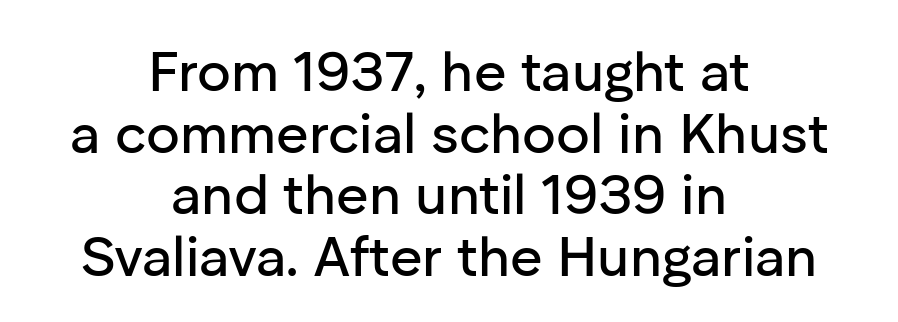
The image shows 56 px sans-serif type, upright; set centered, tight line spacing (1.1x), normal letter spacing, not underlined; low stroke contrast and a medium x-height.
